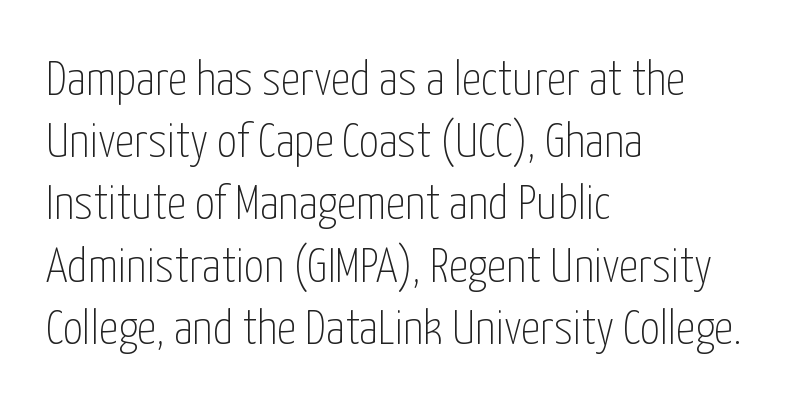
Q: Is the text bold? A: No.
Q: Is the text italic (slanted)? A: No, it is upright.
Q: Is the typeface a serif or a sans-serif typeface? A: Sans-serif.
Q: Is the text underlined? A: No.
Q: How is the paragraph aligned? A: Left-aligned.
Q: Is the spacing between letters normal or unusually wide? A: Normal.
Q: Is the spacing between lines tight, normal or loose? A: Normal.
Q: Width (condensed, normal, or wide)? A: Condensed.
Q: Stroke contrast? A: Low.
Q: x-height? A: Medium.
Q: Monospaced? A: No.
